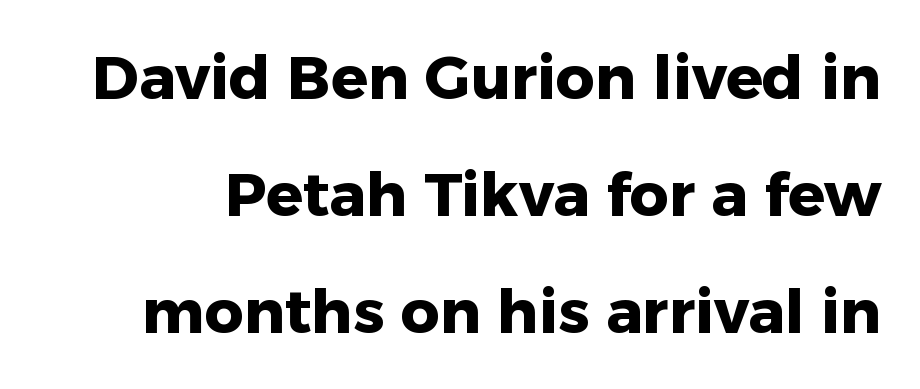
{"serif": "no", "italic": "no", "bold": "yes", "weight": "heavy", "width": "normal", "stroke_contrast": "low", "x_height": "medium", "monospaced": "no", "underline": "no", "line_spacing": "loose", "line_spacing_ratio": 1.92, "letter_spacing": "normal", "letter_spacing_em": 0.0, "glyph_px": 61}
